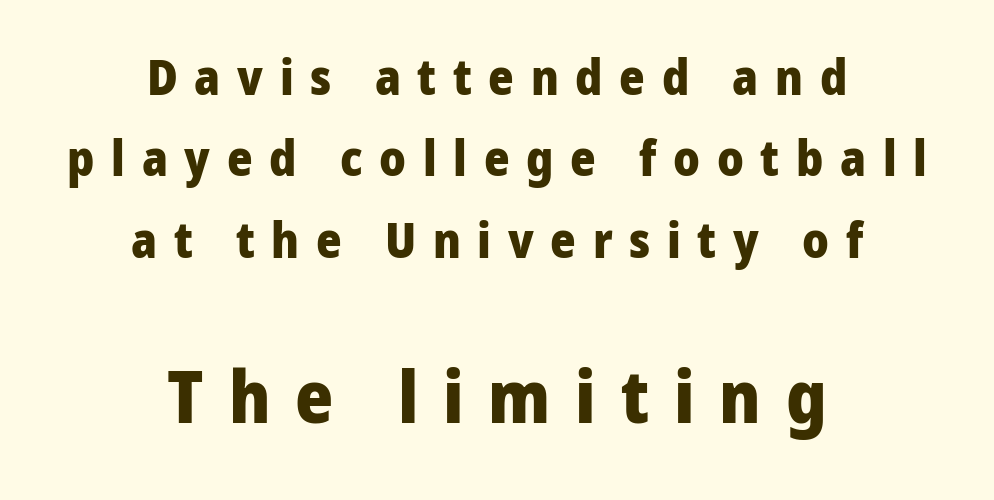
Q: Is the text bold? A: Yes.
Q: Is the text italic (slanted)? A: No, it is upright.
Q: Is the typeface a serif or a sans-serif typeface? A: Sans-serif.
Q: Is the text underlined? A: No.
Q: How is the paragraph aligned? A: Centered.
Q: Is the spacing between letters normal or unusually wide? A: Unusually wide.
Q: Is the spacing between lines tight, normal or loose? A: Normal.
Q: Which block of text is set in a larger size, the first (top) or the second (bottom)? A: The second (bottom) one.
Q: Width (condensed, normal, or wide)? A: Normal.
Q: Stroke contrast? A: Low.
Q: x-height? A: Medium.
Q: Monospaced? A: No.
